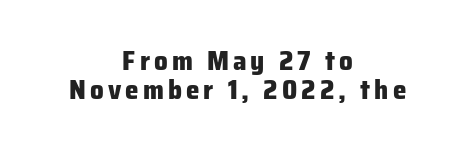
The image shows 27 px bold type, upright; set centered, tight line spacing (1.09x), not underlined.
